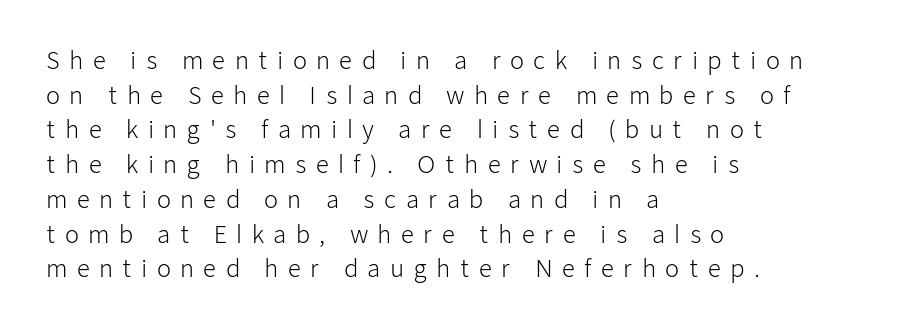
The words here are not underlined. Is there any slant? The stems are plumb. This sample keeps an unexceptional amount of space between lines. Caption: face not bold, strokes unweighted. Leftover space on each line is placed entirely after the last word. The rendering inserts visible extra space after every character.
